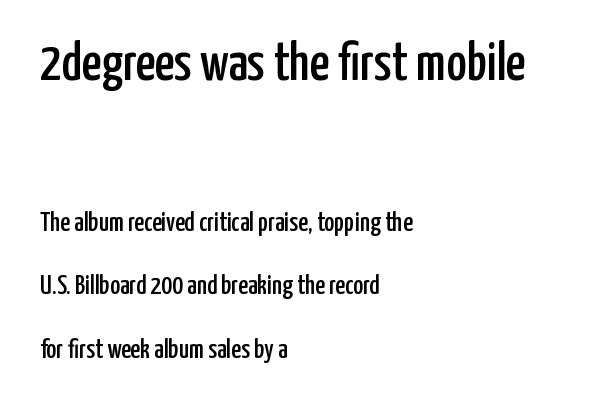
The image shows 54 px condensed sans-serif type, upright; set left-aligned, loose line spacing (2.36x), normal letter spacing, not underlined; the first (top) block is 2.0x larger; low stroke contrast and a medium x-height.
